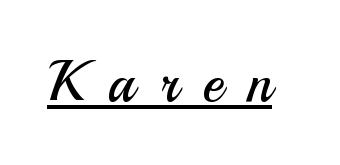
{"serif": "no", "bold": "no", "weight": "regular", "width": "normal", "stroke_contrast": "medium", "x_height": "small", "monospaced": "no", "underline": "yes", "letter_spacing": "wide", "letter_spacing_em": 0.44, "glyph_px": 56}
